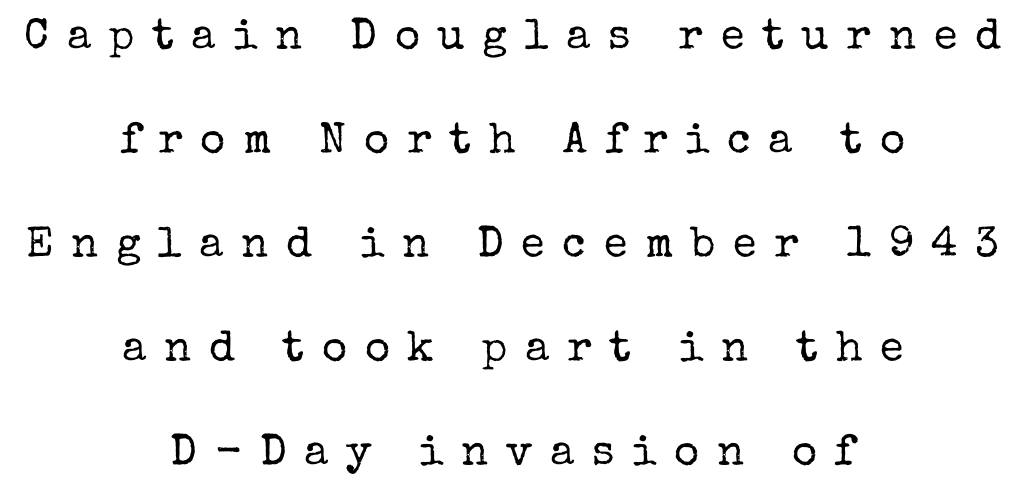
Bare-footed words on every line. Note the varied advance widths — an 'i' is clearly narrower than an 'm'. Characters follow at a spacing far wider than the type designer built in. A typesetter would call this leading open, well beyond the default.
